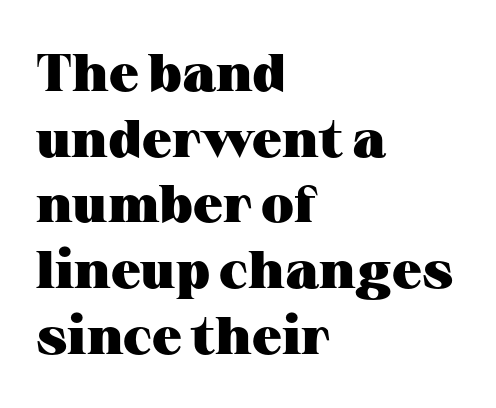
These lines are composed in type with serifs. Descenders hang freely into open space. You could call the tracking neutral — neither tight nor loose. Chunky letters — that's bold for sure. Posture: straight, roman, zero tilt. The rendering uses natural spacing where letterforms have individual widths.
